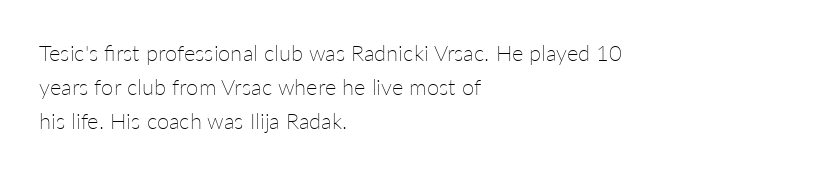
{"italic": "no", "bold": "no", "underline": "no", "align": "left", "line_spacing": "normal", "line_spacing_ratio": 1.54, "letter_spacing": "normal", "letter_spacing_em": 0.0, "glyph_px": 22}
